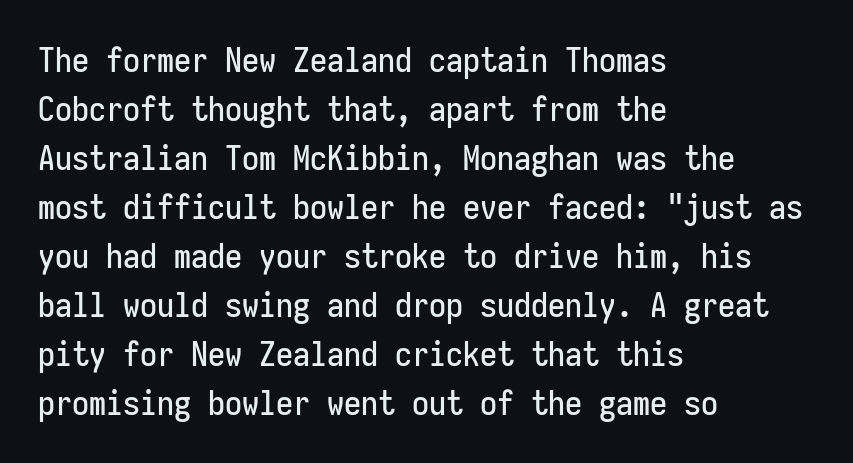
{"serif": "no", "italic": "no", "width": "condensed", "stroke_contrast": "low", "x_height": "medium", "monospaced": "yes", "underline": "no", "align": "left", "line_spacing": "normal", "line_spacing_ratio": 1.44, "letter_spacing": "normal", "letter_spacing_em": 0.0, "glyph_px": 34}
